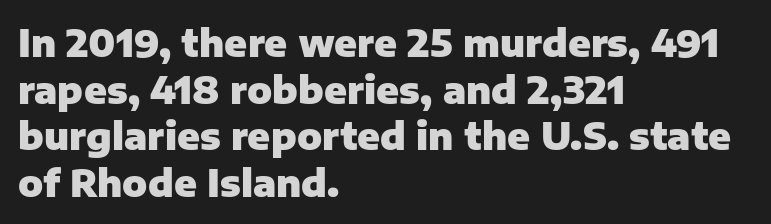
The image shows 37 px heavy sans-serif type, upright; set left-aligned, normal line spacing (1.26x), normal letter spacing, not underlined; low stroke contrast and a medium x-height.
